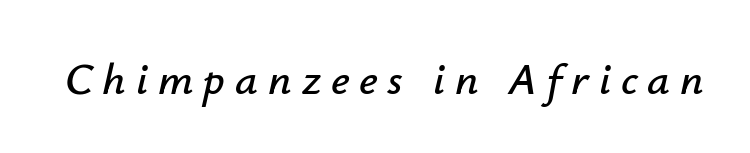
You could only call the tracking loose — the letters float apart. The baseline area is clear. You could not count columns in this text — the font is proportionally spaced. There's an unmistakable incline to the writing here.
